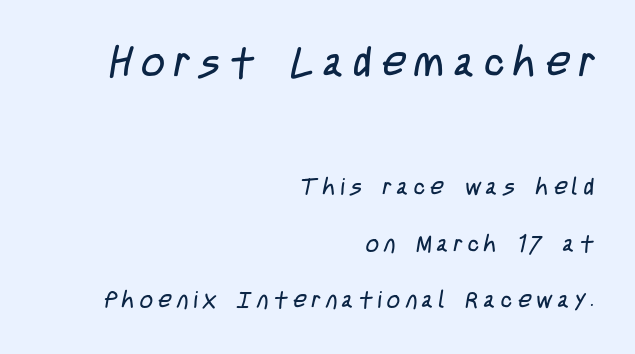
The image shows 41 px regular-weight, condensed sans-serif type; set right-aligned, loose line spacing (2.45x), unusually wide letter spacing (+0.23 em), not underlined; the first (top) block is 1.78x larger; low stroke contrast and a large x-height.
